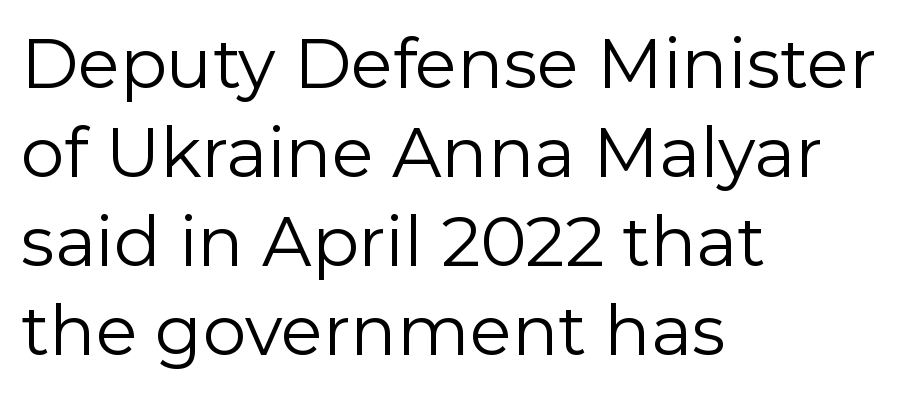
Q: Is the text bold? A: No.
Q: Is the text italic (slanted)? A: No, it is upright.
Q: Is the typeface a serif or a sans-serif typeface? A: Sans-serif.
Q: Is the text underlined? A: No.
Q: How is the paragraph aligned? A: Left-aligned.
Q: Is the spacing between letters normal or unusually wide? A: Normal.
Q: Is the spacing between lines tight, normal or loose? A: Normal.
Q: Width (condensed, normal, or wide)? A: Normal.
Q: Stroke contrast? A: Low.
Q: x-height? A: Medium.
Q: Monospaced? A: No.
